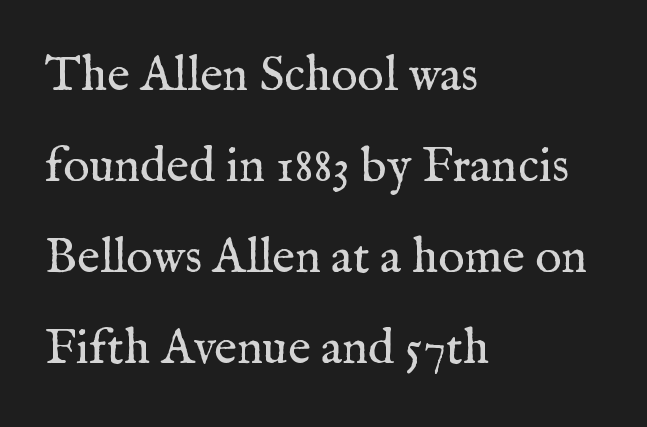
{"serif": "yes", "italic": "no", "bold": "no", "weight": "regular", "width": "normal", "stroke_contrast": "medium", "x_height": "medium", "monospaced": "no", "underline": "no", "align": "left", "line_spacing_ratio": 1.86, "letter_spacing": "normal", "letter_spacing_em": 0.0, "glyph_px": 49}
